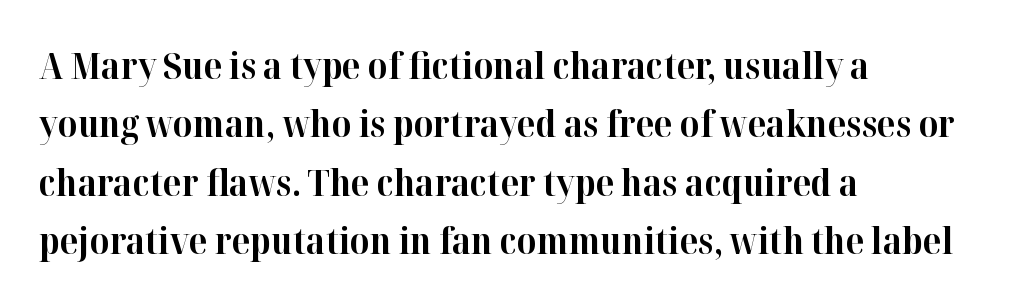
Quick note: underline off. The text block is weighted toward the left margin, trailing off unevenly rightward. The designer went with a serif here, giving each stem small feet. Inter-character spacing is left at the font's built-in metrics. The passage shown is emphatically bold.
